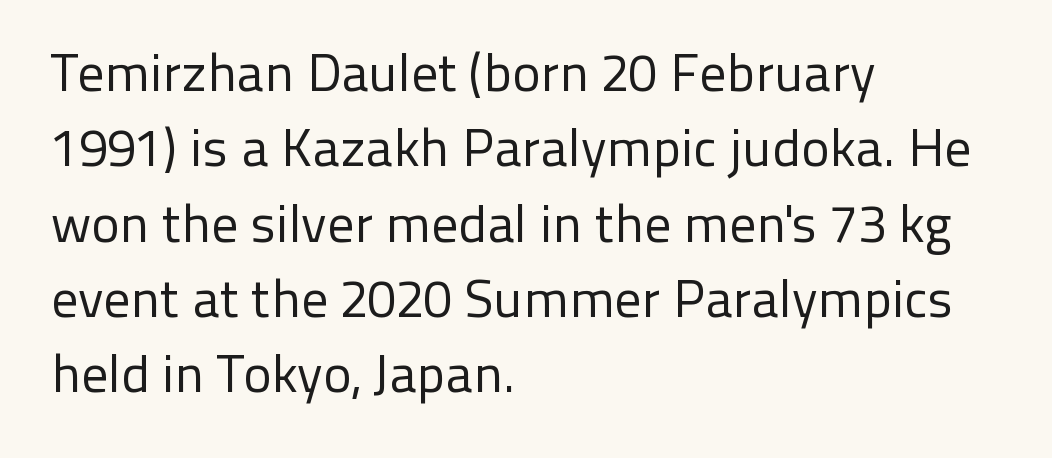
Is this a fixed-width face? No — the glyphs have proportional, varying widths. A typesetter would call this zero additional tracking. Nothing sits at the stroke ends, so this counts as sans-serif. The leading is moderate, giving the passage an even texture.
